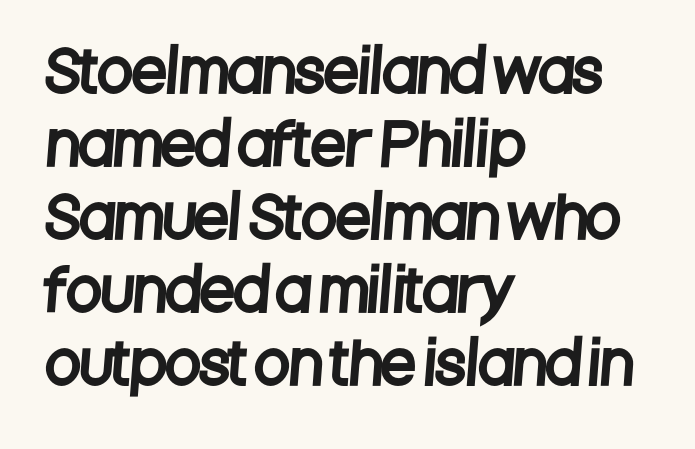
{"serif": "no", "width": "condensed", "stroke_contrast": "low", "x_height": "large", "monospaced": "no", "underline": "no", "align": "left", "line_spacing": "normal", "line_spacing_ratio": 1.28, "letter_spacing": "normal", "letter_spacing_em": 0.0, "glyph_px": 57}
